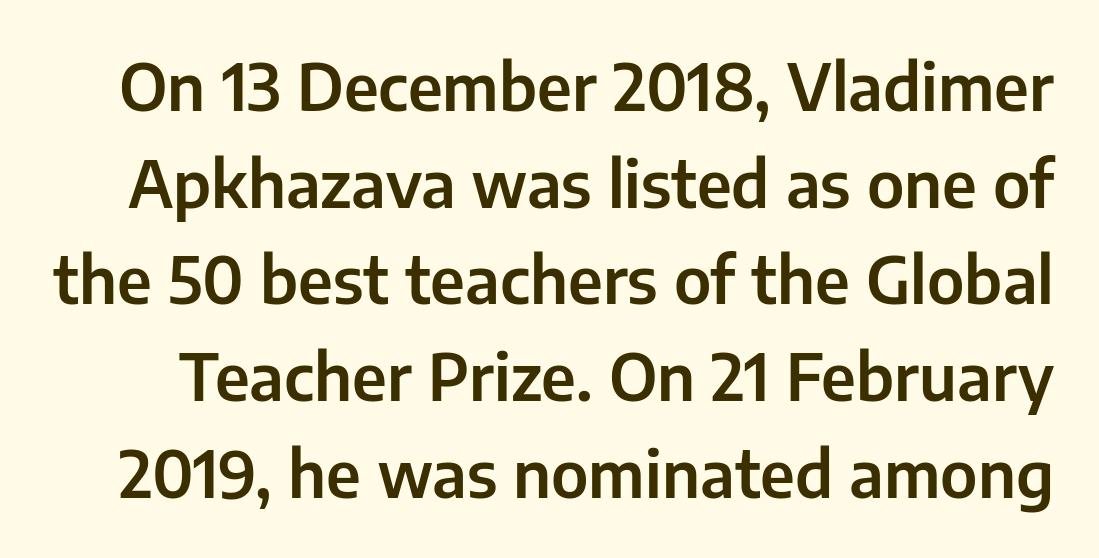
The image shows 64 px sans-serif type, upright; set normal line spacing (1.51x), normal letter spacing, not underlined; low stroke contrast and a medium x-height.
